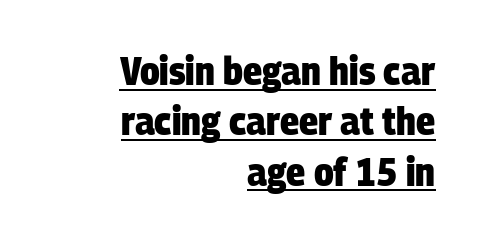
Q: Is the text bold? A: Yes.
Q: Is the typeface a serif or a sans-serif typeface? A: Sans-serif.
Q: Is the text underlined? A: Yes.
Q: How is the paragraph aligned? A: Right-aligned.
Q: Is the spacing between letters normal or unusually wide? A: Normal.
Q: Is the spacing between lines tight, normal or loose? A: Normal.
Q: Width (condensed, normal, or wide)? A: Condensed.
Q: Stroke contrast? A: Low.
Q: x-height? A: Large.
Q: Monospaced? A: No.
